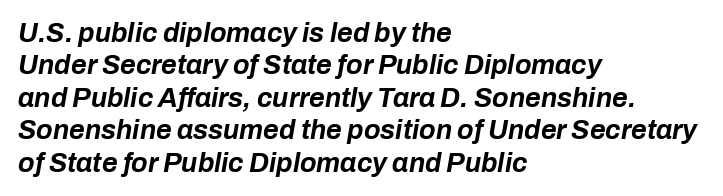
Q: Is the text bold? A: Yes.
Q: Is the text italic (slanted)? A: Yes, it leans right by about 10 degrees.
Q: Is the text underlined? A: No.
Q: How is the paragraph aligned? A: Left-aligned.
Q: Is the spacing between letters normal or unusually wide? A: Normal.
